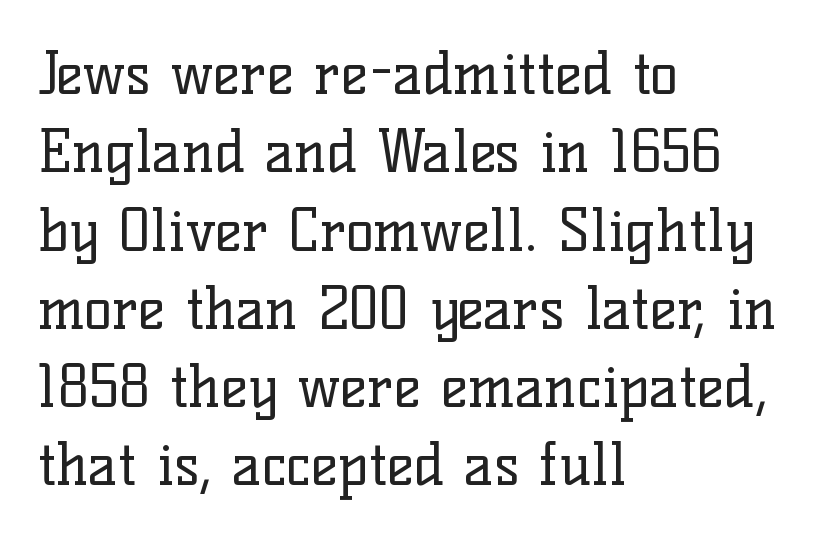
{"serif": "yes", "italic": "no", "bold": "no", "weight": "regular", "width": "normal", "stroke_contrast": "low", "x_height": "medium", "monospaced": "no", "underline": "no", "align": "left", "line_spacing": "normal", "line_spacing_ratio": 1.35, "letter_spacing": "normal", "letter_spacing_em": 0.0, "glyph_px": 58}
